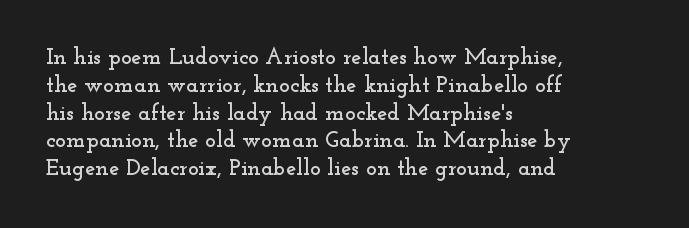
Here the glyphs are tracked normally, forming tight word shapes. The specimen omits any rule beneath the text block's lines. Vertical strokes here are truly vertical. The lines in this sample share a left origin and differ only in where they stop.
